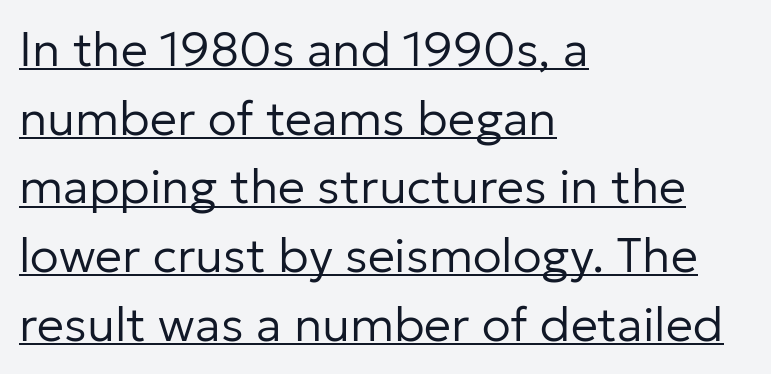
{"serif": "no", "italic": "no", "bold": "no", "weight": "regular", "width": "normal", "stroke_contrast": "low", "x_height": "medium", "monospaced": "no", "underline": "yes", "align": "left", "line_spacing": "normal", "line_spacing_ratio": 1.43, "letter_spacing": "normal", "letter_spacing_em": 0.0, "glyph_px": 48}
